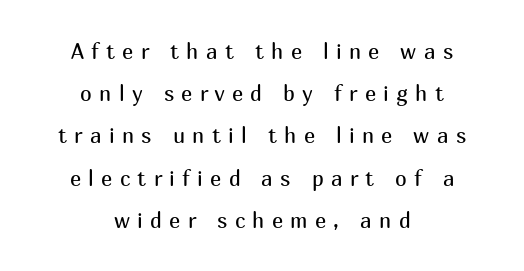
When letters stand straight like this, we call the style roman or upright. Look at the tracking — it's clearly loosened, letters drifting apart. Line spacing here is loose. This reads as an unemphasized weight, regular at the heaviest.
